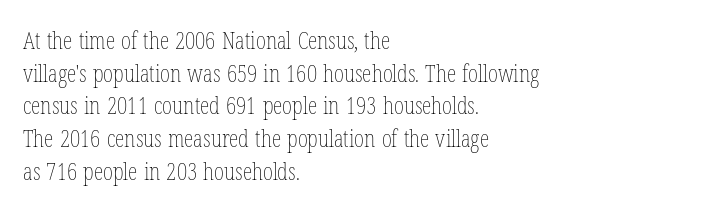
Plain, unruled lines of type. Ordinary non-slanted type is in use. Does extra space separate the letters? No, they use regular spacing. This is not heavy type; no bold has been used. These lines sit exactly where default settings would place them. Reading down the block, your eye returns to a fixed left position each line.
